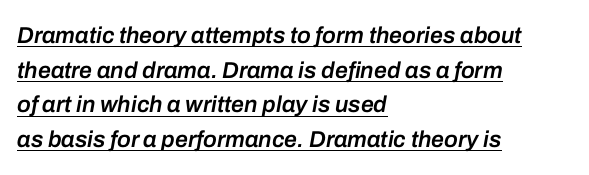
{"italic": "yes", "lean": "right", "slant_degrees": 10, "bold": "semi", "underline": "yes", "align": "left", "line_spacing": "normal", "line_spacing_ratio": 1.51, "letter_spacing": "normal", "letter_spacing_em": 0.0, "glyph_px": 23}
